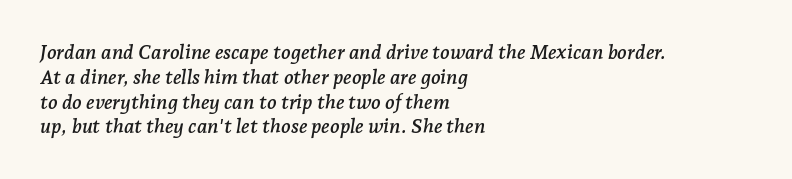
{"italic": "yes", "lean": "right", "slant_degrees": 7, "underline": "no", "align": "left", "line_spacing_ratio": 1.24, "letter_spacing": "normal", "letter_spacing_em": 0.0, "glyph_px": 20}
